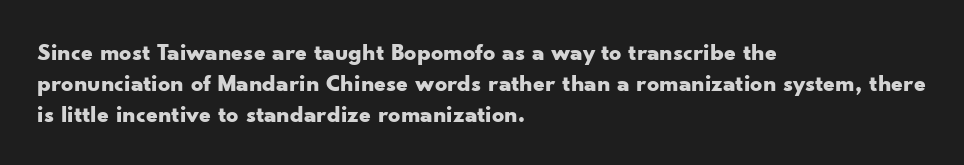
{"italic": "no", "bold": "yes", "underline": "no", "align": "left", "line_spacing": "normal", "line_spacing_ratio": 1.29, "letter_spacing": "normal", "letter_spacing_em": 0.0, "glyph_px": 24}
